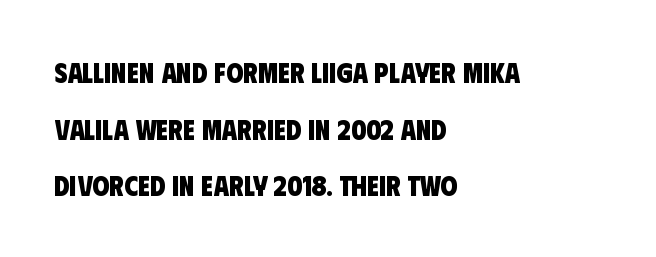
{"serif": "no", "bold": "yes", "weight": "heavy", "width": "condensed", "stroke_contrast": "low", "x_height": "large", "monospaced": "no", "underline": "no", "align": "left", "line_spacing": "loose", "line_spacing_ratio": 2.02, "letter_spacing": "normal", "letter_spacing_em": 0.0, "glyph_px": 28}
